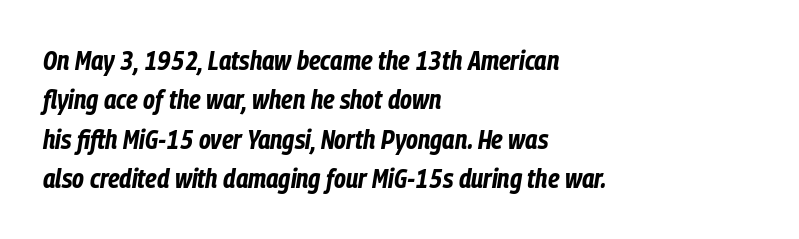
{"italic": "yes", "lean": "right", "slant_degrees": 9, "bold": "yes", "underline": "no", "align": "left", "line_spacing": "normal", "line_spacing_ratio": 1.46, "letter_spacing": "normal", "letter_spacing_em": 0.0, "glyph_px": 27}
